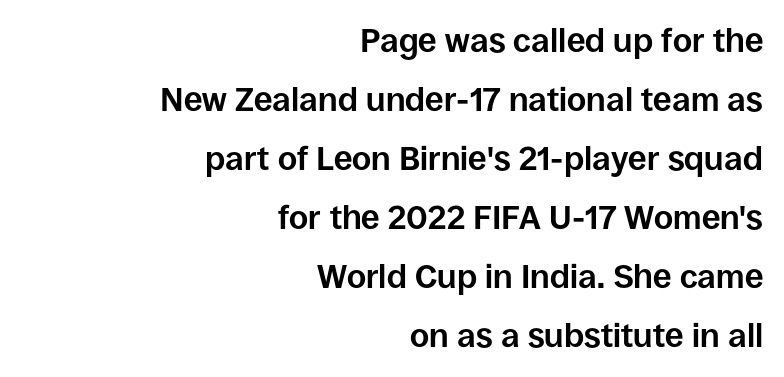
The image shows 33 px bold sans-serif type, upright; set right-aligned, line spacing 1.79x, normal letter spacing, not underlined; low stroke contrast and a large x-height.
